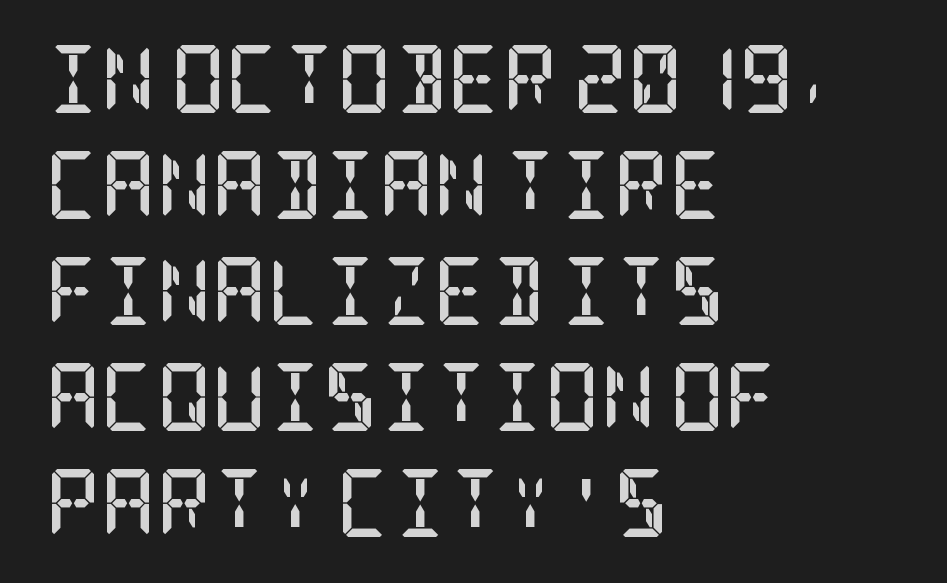
{"serif": "yes", "italic": "no", "bold": "yes", "weight": "semibold", "width": "condensed", "stroke_contrast": "low", "x_height": "large", "underline": "no", "align": "left", "line_spacing": "normal", "line_spacing_ratio": 1.56, "letter_spacing": "normal", "letter_spacing_em": 0.0, "glyph_px": 68}
